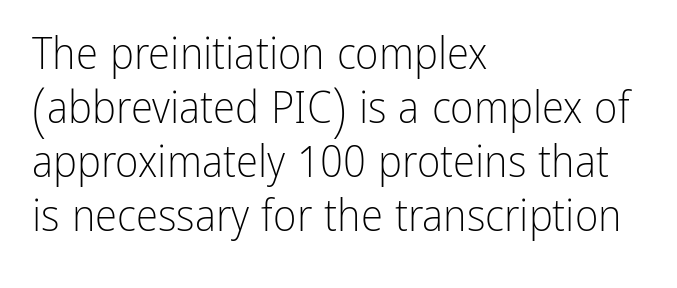
{"serif": "no", "italic": "no", "bold": "no", "weight": "light", "width": "condensed", "stroke_contrast": "low", "x_height": "medium", "monospaced": "no", "underline": "no", "align": "left", "line_spacing_ratio": 1.2, "letter_spacing": "normal", "letter_spacing_em": 0.0, "glyph_px": 45}
